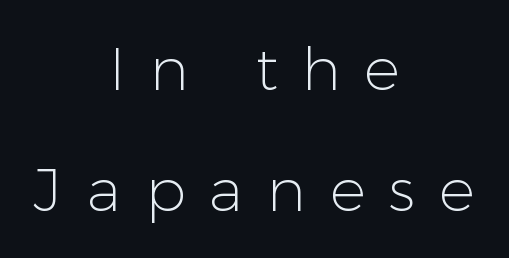
{"serif": "no", "italic": "no", "bold": "no", "weight": "light", "width": "normal", "stroke_contrast": "low", "x_height": "medium", "monospaced": "no", "underline": "no", "align": "center", "line_spacing": "loose", "line_spacing_ratio": 2.01, "letter_spacing": "wide", "letter_spacing_em": 0.4, "glyph_px": 60}
